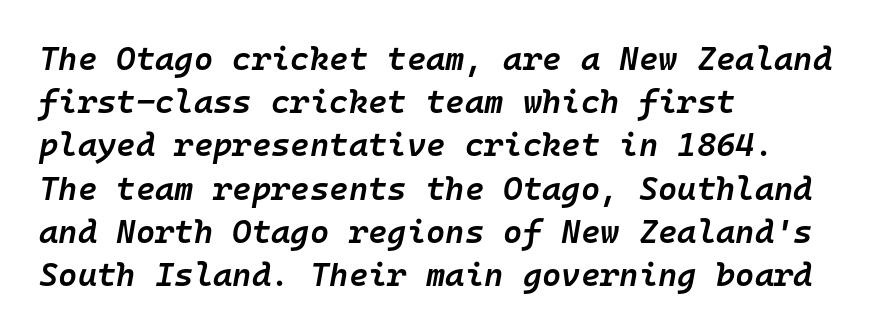
The image shows 33 px semibold type, italic (leaning right), monospaced; set left-aligned, normal line spacing (1.31x), normal letter spacing, not underlined; low stroke contrast and a medium x-height.
